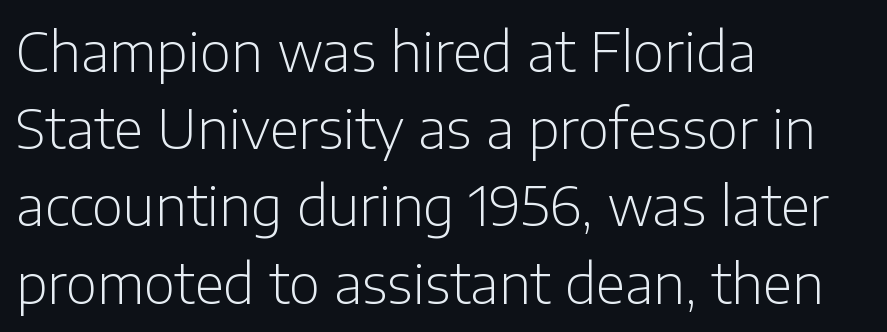
The cut favours lightness, reaching ordinary text weight at its darkest. Each letter's strokes conclude bluntly, with no projecting serifs. No extra tracking has been applied to these lines. Varying glyph widths throughout — classic text-font behaviour. These lines stack with their left ends in a neat column. Is there much room between lines? A standard amount, neither cramped nor airy.
